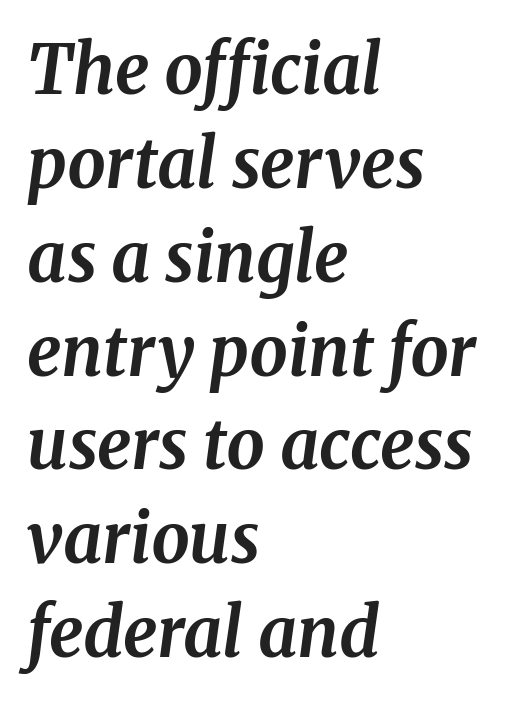
{"serif": "yes", "italic": "yes", "lean": "right", "slant_degrees": 8, "bold": "yes", "weight": "bold", "width": "normal", "stroke_contrast": "medium", "x_height": "medium", "monospaced": "no", "underline": "no", "align": "left", "line_spacing": "normal", "line_spacing_ratio": 1.38, "letter_spacing": "normal", "letter_spacing_em": 0.0, "glyph_px": 68}
